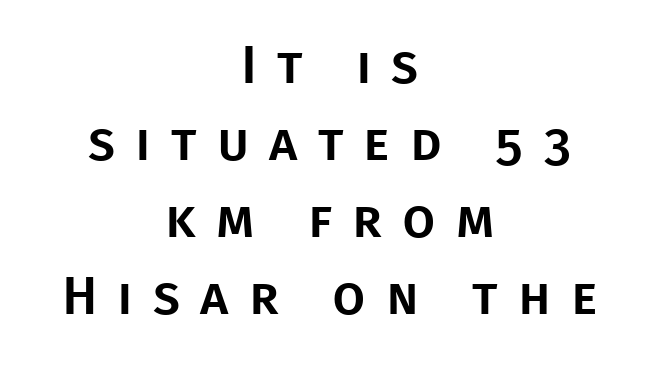
{"serif": "no", "italic": "no", "width": "normal", "stroke_contrast": "low", "x_height": "large", "monospaced": "no", "underline": "no", "align": "center", "line_spacing": "normal", "line_spacing_ratio": 1.45, "letter_spacing": "wide", "letter_spacing_em": 0.38, "glyph_px": 53}
